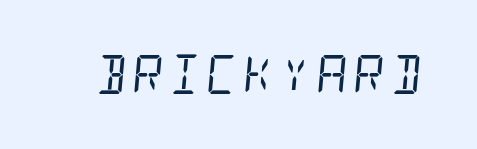
The image shows 39 px regular-weight, condensed serif type, italic (leaning right); set not underlined; low stroke contrast and a large x-height.
